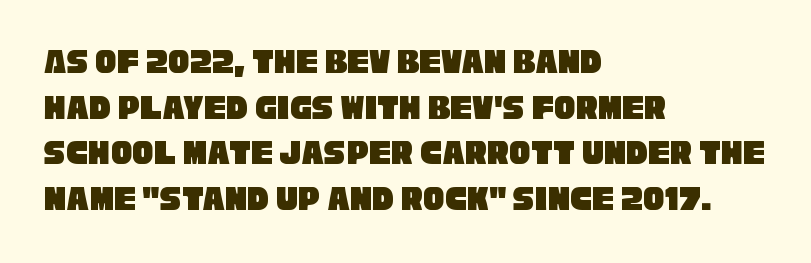
Alignment: flush left. The rendering keeps characters at their native spacing. Looks like regular typesetting: each glyph gets only the width it needs. Is this a sans? Yes — the strokes have no serifs.
